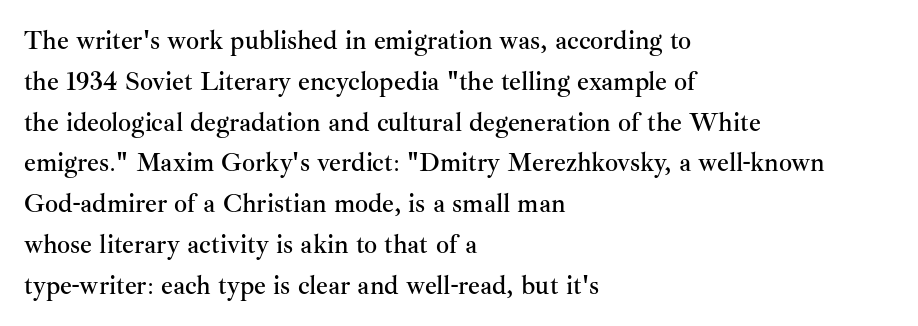
Q: Is the text italic (slanted)? A: No, it is upright.
Q: Is the text underlined? A: No.
Q: How is the paragraph aligned? A: Left-aligned.
Q: Is the spacing between letters normal or unusually wide? A: Normal.
Q: Is the spacing between lines tight, normal or loose? A: Normal.
